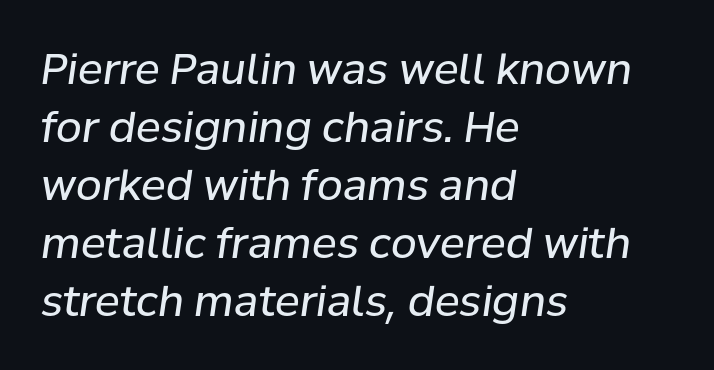
The image shows 42 px regular-weight type, italic (leaning right); set left-aligned, normal line spacing (1.38x), normal letter spacing, not underlined; low stroke contrast and a medium x-height.
